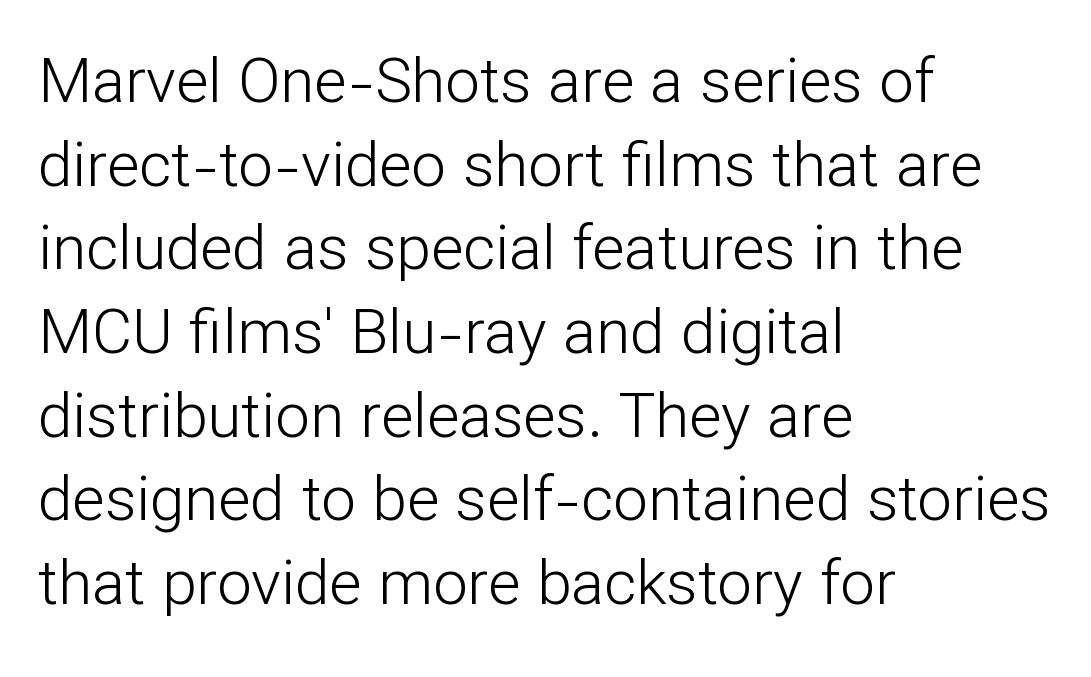
The image shows 62 px light sans-serif type, upright; set left-aligned, normal line spacing (1.35x), normal letter spacing, not underlined; low stroke contrast and a medium x-height.
